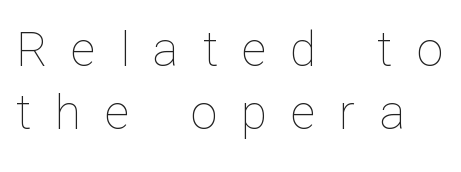
{"italic": "no", "bold": "no", "weight": "thin", "width": "normal", "stroke_contrast": "low", "x_height": "medium", "monospaced": "no", "underline": "no", "line_spacing": "normal", "line_spacing_ratio": 1.32, "letter_spacing": "wide", "letter_spacing_em": 0.5, "glyph_px": 48}
